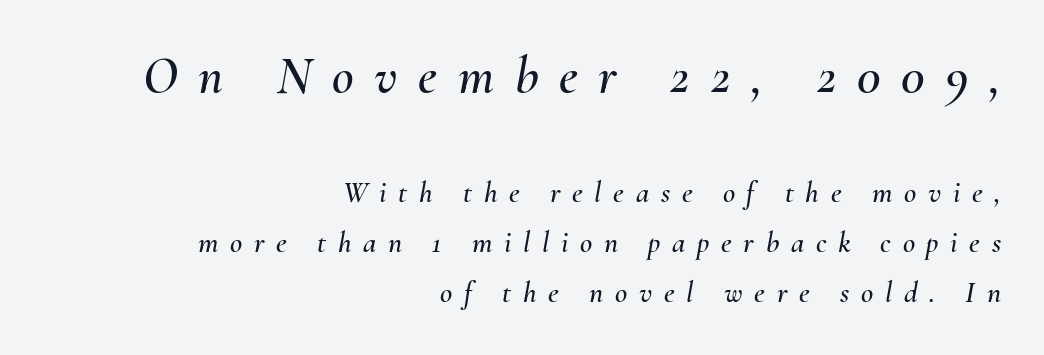
In this sample the first text group is rendered at the bigger scale. A typesetter would call this proportional, since set widths differ per character. A student would call this right alignment; a typographer would say flush right, rag left. The font's italic variant was chosen for this text. Interline gaps are of average width in this sample.
